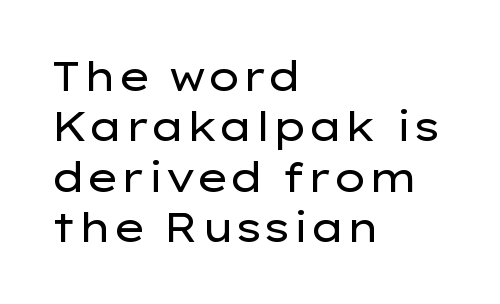
Look at the tracking — it's just the regular setting, nothing added. This rendering features lettering with no underline. The rendering uses natural spacing where letterforms have individual widths. Weight class: somewhere from thin through regular. The vertical gap from one line to the next is medium. The letters stand straight up with perfectly vertical stems.
